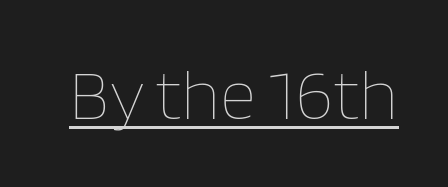
The image shows 71 px thin type, upright; set normal letter spacing, underlined; low stroke contrast and a large x-height.
